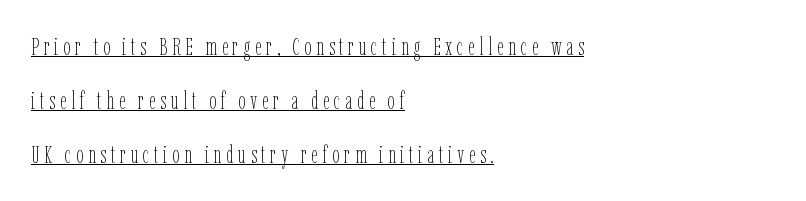
The image shows 25 px text type, upright; set left-aligned, loose line spacing (2.16x), underlined.
